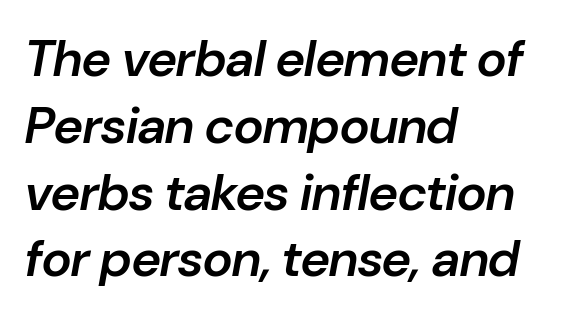
The image shows 51 px semibold type, italic (leaning right); set left-aligned, normal line spacing (1.31x), normal letter spacing, not underlined; low stroke contrast and a medium x-height.
